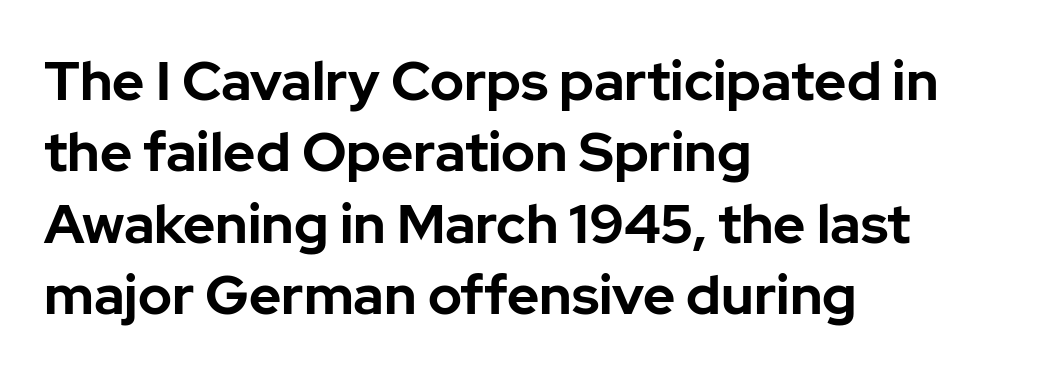
A bare baseline throughout the passage. A typesetter would mark this as roman, not italic. Caption: standard tracking, unaltered. Spacing verdict: proportional, widths tailored to each character.
